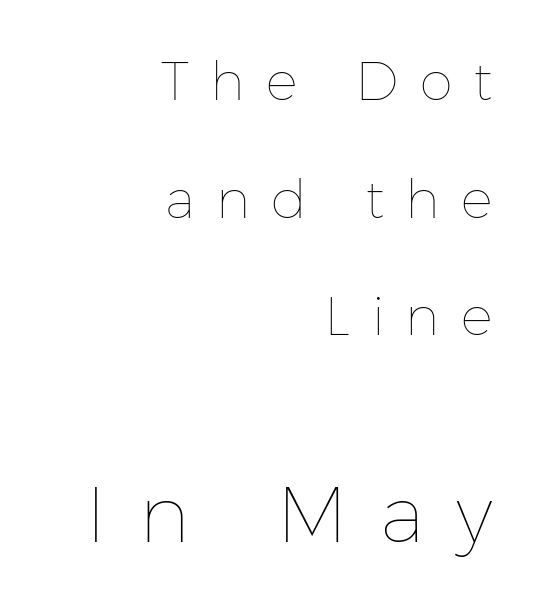
The image shows 79 px thin type, upright; set right-aligned, loose line spacing (2.22x), unusually wide letter spacing (+0.4 em), not underlined; the second (bottom) block is 1.49x larger; low stroke contrast and a medium x-height.
